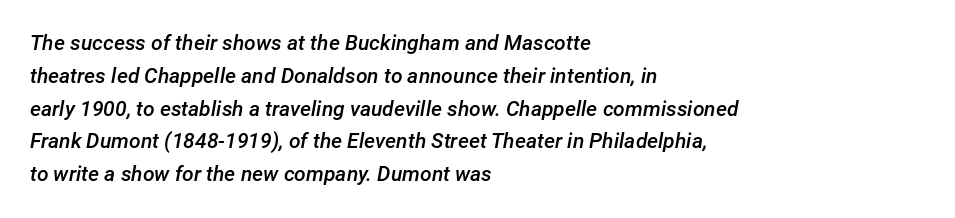
The image shows 21 px text type, italic (leaning right); set left-aligned, normal line spacing (1.56x), normal letter spacing, not underlined.
